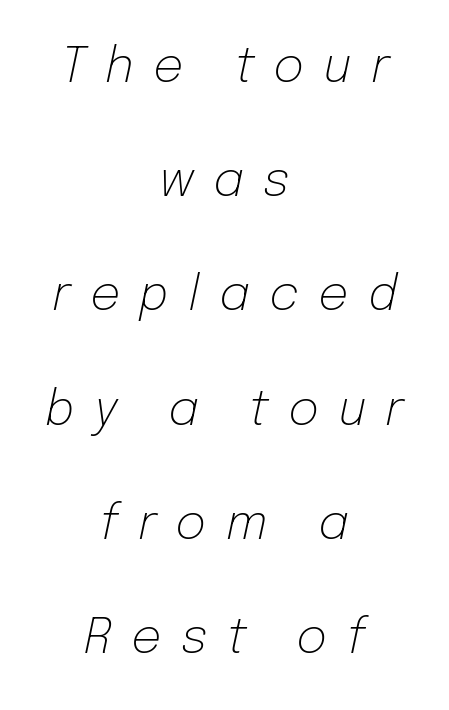
The letters are spread apart with noticeably loose tracking. A bare baseline throughout the passage. The whole block is typeset with a tilt. Airy leading. The setting favours the middle, as headings and verse often do. Heaviness? Minimal to ordinary, like unemphasized prose.
